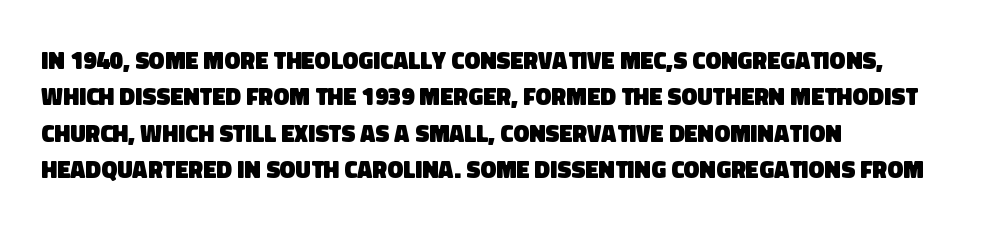
Q: Is the text bold? A: Yes.
Q: Is the text underlined? A: No.
Q: How is the paragraph aligned? A: Left-aligned.
Q: Is the spacing between letters normal or unusually wide? A: Normal.
Q: Is the spacing between lines tight, normal or loose? A: Normal.
